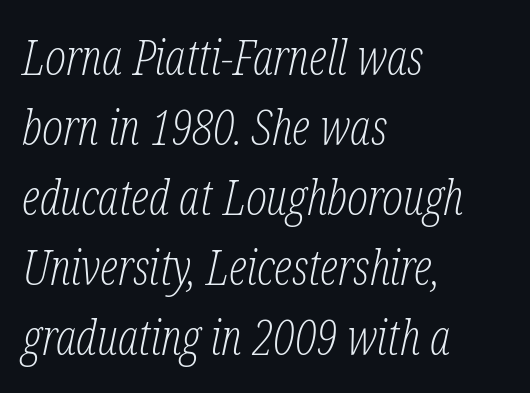
A clean baseline with only descenders dipping below it. One glance says typical: line gaps are just what's usual. A light-to-regular cut is what we see here. Spacing verdict: proportional, widths tailored to each character. There is no visible air inserted between adjacent glyphs. Type style note: has serifs.
